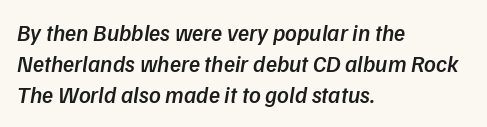
The image shows 23 px text type; set left-aligned, normal line spacing (1.35x), normal letter spacing, not underlined.
